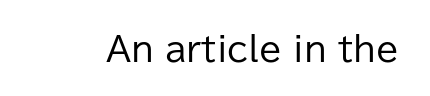
What stands out about the letter spacing? Nothing — it is the standard amount. Quick note: not italic, upright. Just letters on the line, the space beneath them empty. This is not heavy type; no bold has been used. Grotesque or geometric, the face here clearly has no serifs.
